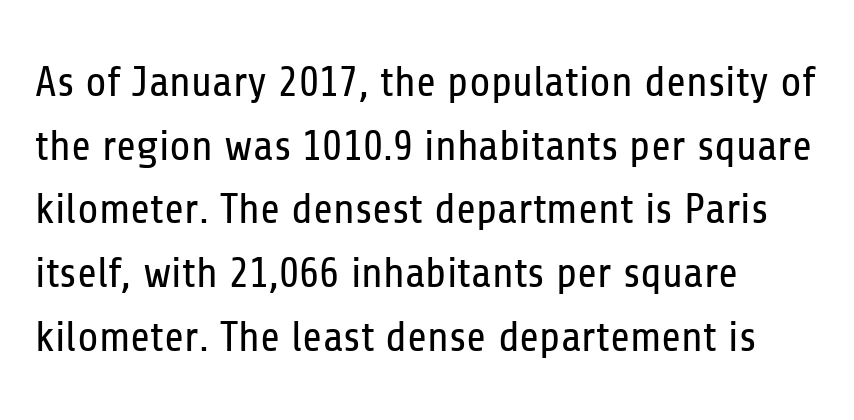
The image shows 43 px regular-weight, condensed sans-serif type, upright; set left-aligned, normal line spacing (1.48x), normal letter spacing, not underlined; low stroke contrast and a medium x-height.
